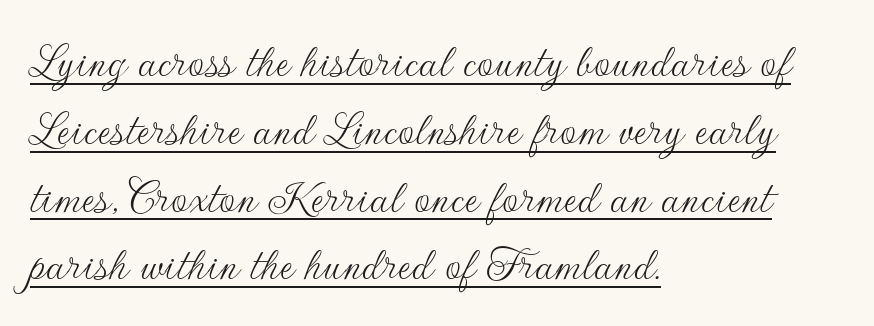
Q: Is the text bold? A: No.
Q: Is the text italic (slanted)? A: Yes.
Q: Is the typeface a serif or a sans-serif typeface? A: Sans-serif.
Q: Is the text underlined? A: Yes.
Q: How is the paragraph aligned? A: Left-aligned.
Q: Is the spacing between letters normal or unusually wide? A: Normal.
Q: Is the spacing between lines tight, normal or loose? A: Normal.
Q: Width (condensed, normal, or wide)? A: Normal.
Q: Stroke contrast? A: Low.
Q: x-height? A: Small.
Q: Monospaced? A: No.
